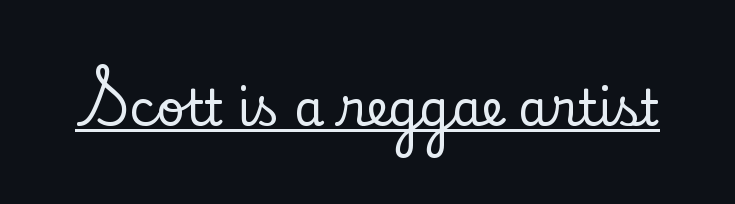
Q: Is the text italic (slanted)? A: No, it is upright.
Q: Is the typeface a serif or a sans-serif typeface? A: Serif.
Q: Is the text underlined? A: Yes.
Q: Is the spacing between letters normal or unusually wide? A: Normal.
Q: Width (condensed, normal, or wide)? A: Normal.
Q: Stroke contrast? A: Low.
Q: x-height? A: Small.
Q: Monospaced? A: No.
